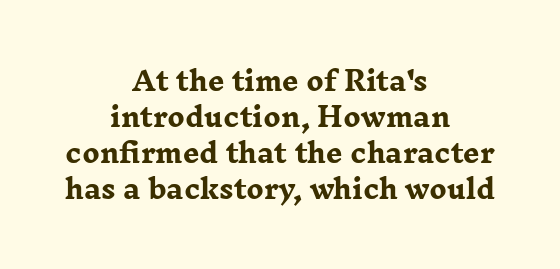
Q: Is the text bold? A: Yes.
Q: Is the text italic (slanted)? A: No, it is upright.
Q: Is the text underlined? A: No.
Q: How is the paragraph aligned? A: Centered.
Q: Is the spacing between letters normal or unusually wide? A: Normal.
Q: Is the spacing between lines tight, normal or loose? A: Normal.
